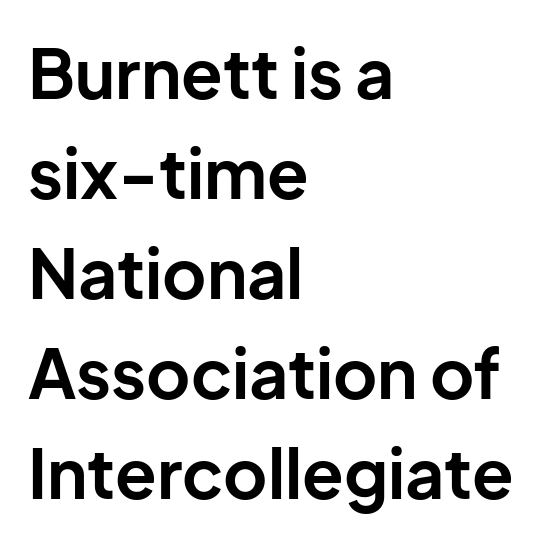
The image shows 68 px bold sans-serif type, upright; set left-aligned, normal line spacing (1.47x), normal letter spacing, not underlined; low stroke contrast and a medium x-height.
